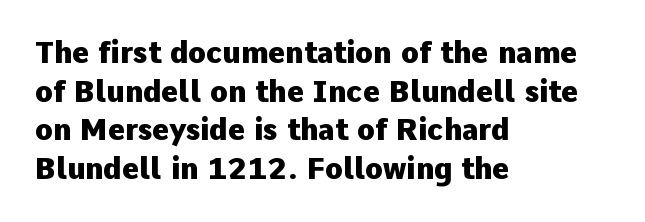
The image shows 29 px heavy sans-serif type, upright; set left-aligned, normal line spacing (1.33x), normal letter spacing, not underlined; low stroke contrast and a medium x-height.
